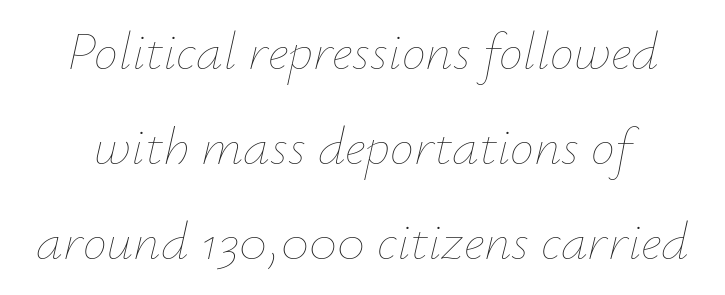
Q: Is the text bold? A: No.
Q: Is the text italic (slanted)? A: Yes, it leans right by about 12 degrees.
Q: Is the text underlined? A: No.
Q: Is the spacing between letters normal or unusually wide? A: Normal.
Q: Width (condensed, normal, or wide)? A: Normal.
Q: Stroke contrast? A: Low.
Q: x-height? A: Small.
Q: Monospaced? A: No.
